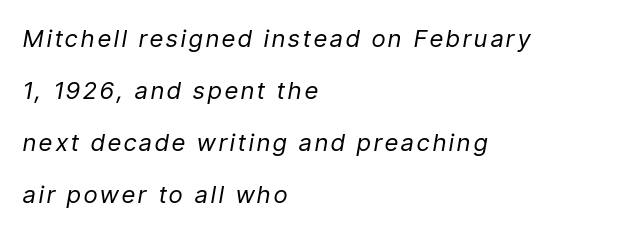
{"italic": "yes", "lean": "right", "slant_degrees": 9, "bold": "no", "underline": "no", "align": "left", "line_spacing": "loose", "line_spacing_ratio": 2.17, "glyph_px": 24}
